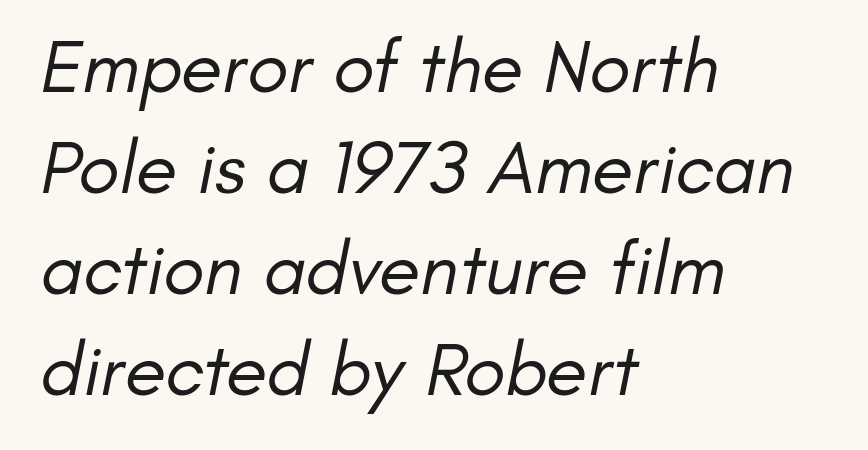
The image shows 76 px regular-weight sans-serif type; set left-aligned, normal line spacing (1.33x), normal letter spacing, not underlined; low stroke contrast and a small x-height.
